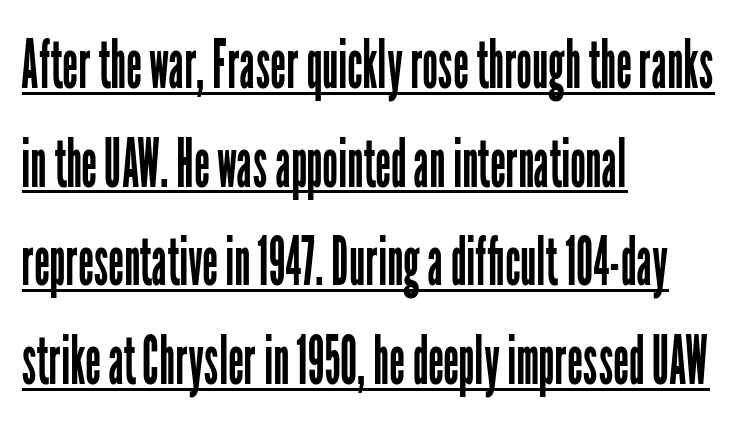
{"serif": "no", "italic": "no", "bold": "no", "weight": "regular", "width": "condensed", "stroke_contrast": "low", "x_height": "medium", "monospaced": "no", "underline": "yes", "align": "left", "line_spacing": "normal", "line_spacing_ratio": 1.43, "letter_spacing": "normal", "letter_spacing_em": 0.0, "glyph_px": 69}
